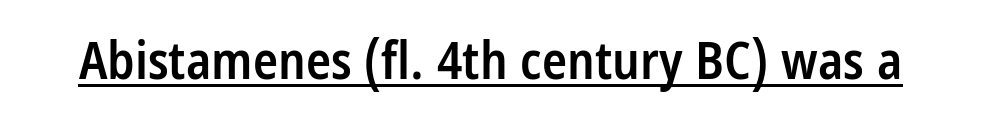
Check where the strokes stop: nothing finishes them off — pure sans. The tracking reads as untouched default to a designer's eye. Like a heading marked for emphasis, these lines bear an underscore. These lines are rendered in a variable-pitch font.
